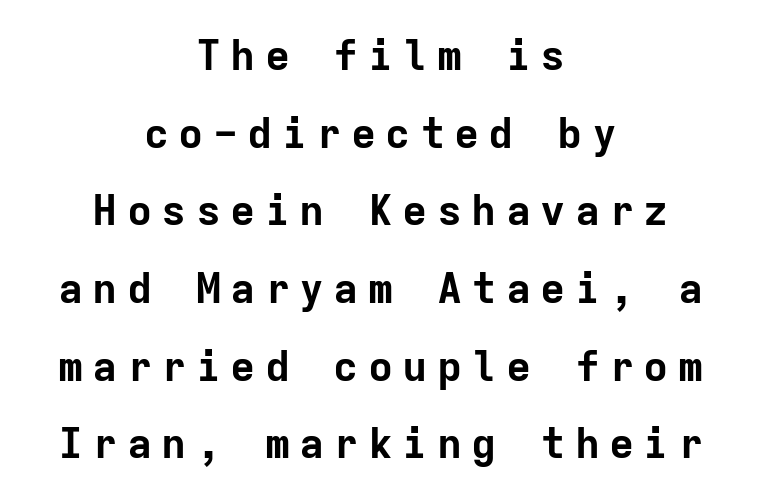
The image shows 42 px bold sans-serif type, upright, monospaced; set centered, line spacing 1.85x, unusually wide letter spacing (+0.22 em), not underlined; low stroke contrast and a medium x-height.
